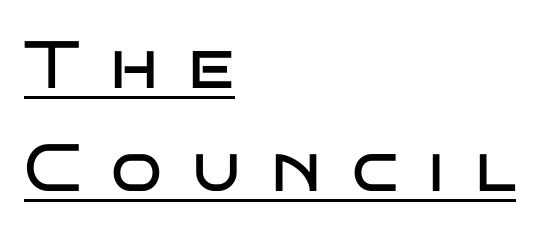
The rendering uses a moderate line-height, typical for paragraphs. Ink coverage per letter is moderate at most. Decoration check: the copy is underlined. The rendering uses natural spacing where letterforms have individual widths. The lettering stays uniformly vertical, giving the passage a roman look.
